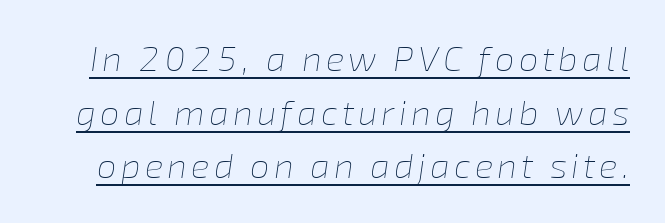
{"italic": "yes", "lean": "right", "slant_degrees": 8, "bold": "no", "weight": "thin", "width": "normal", "stroke_contrast": "low", "x_height": "medium", "monospaced": "no", "underline": "yes", "line_spacing": "normal", "line_spacing_ratio": 1.53, "glyph_px": 35}
